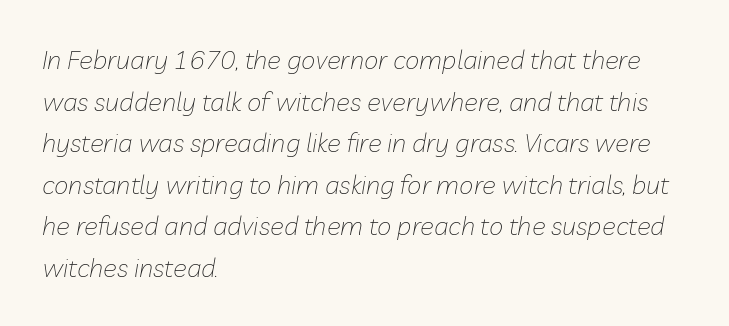
The image shows 26 px text type, italic (leaning right); set left-aligned, normal line spacing (1.6x), normal letter spacing, not underlined.
